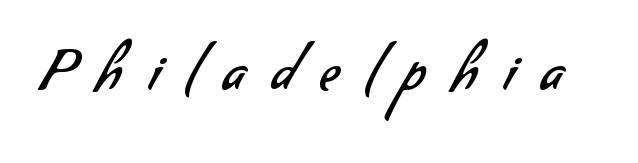
The image shows 55 px regular-weight sans-serif type; set unusually wide letter spacing (+0.48 em), not underlined; low stroke contrast and a small x-height.
